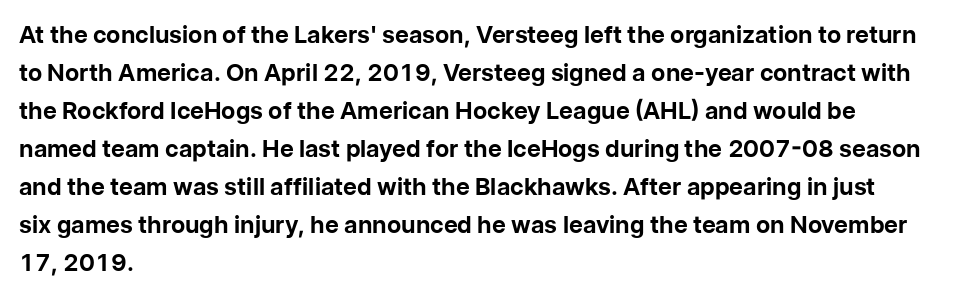
{"italic": "no", "bold": "yes", "underline": "no", "align": "left", "line_spacing": "normal", "line_spacing_ratio": 1.58, "letter_spacing": "normal", "letter_spacing_em": 0.0, "glyph_px": 24}
